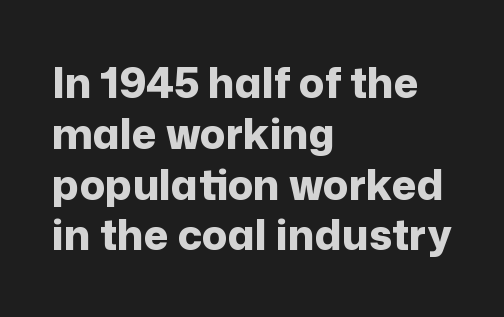
{"serif": "no", "italic": "no", "bold": "yes", "weight": "bold", "width": "normal", "stroke_contrast": "low", "x_height": "medium", "monospaced": "no", "underline": "no", "align": "left", "line_spacing_ratio": 1.21, "letter_spacing": "normal", "letter_spacing_em": 0.0, "glyph_px": 42}
